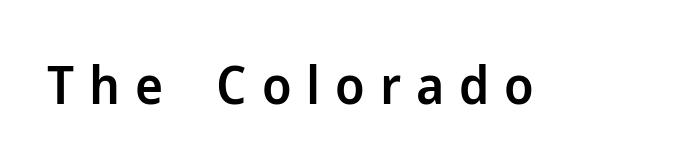
{"serif": "no", "italic": "no", "bold": "semi", "weight": "semibold", "width": "normal", "stroke_contrast": "low", "x_height": "medium", "monospaced": "no", "underline": "no", "letter_spacing": "wide", "letter_spacing_em": 0.28, "glyph_px": 53}
